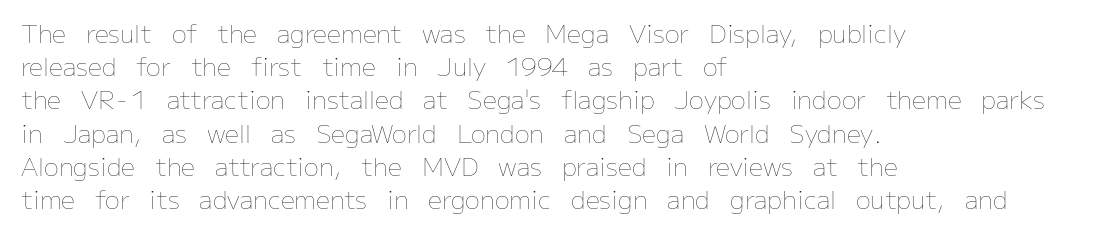
{"italic": "no", "bold": "no", "underline": "no", "align": "left", "line_spacing": "normal", "line_spacing_ratio": 1.33, "letter_spacing": "normal", "letter_spacing_em": 0.0, "glyph_px": 25}
